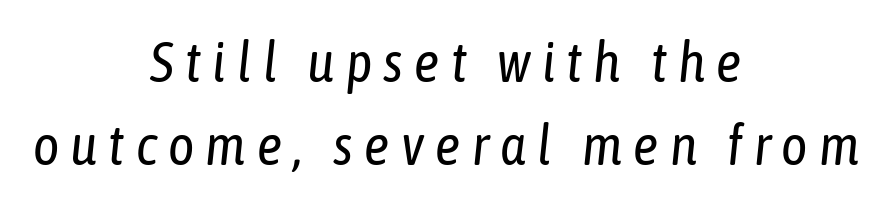
The image shows 56 px regular-weight, condensed type, italic (leaning right); set centered, normal line spacing (1.49x), unusually wide letter spacing (+0.2 em), not underlined; low stroke contrast and a medium x-height.
